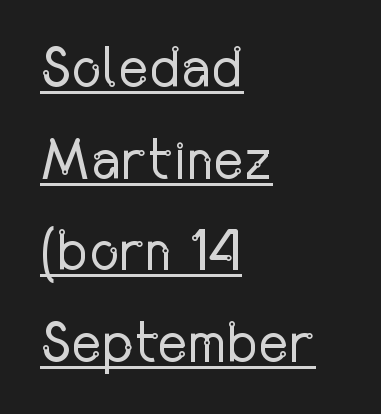
Stroke terminals: plain, sans-serif. The glyphs are accompanied by a horizontal stroke just below them. Is the stroke heavy? The answer is a plain regular-or-lighter. Short and long lines alike share a common starting point at left.
